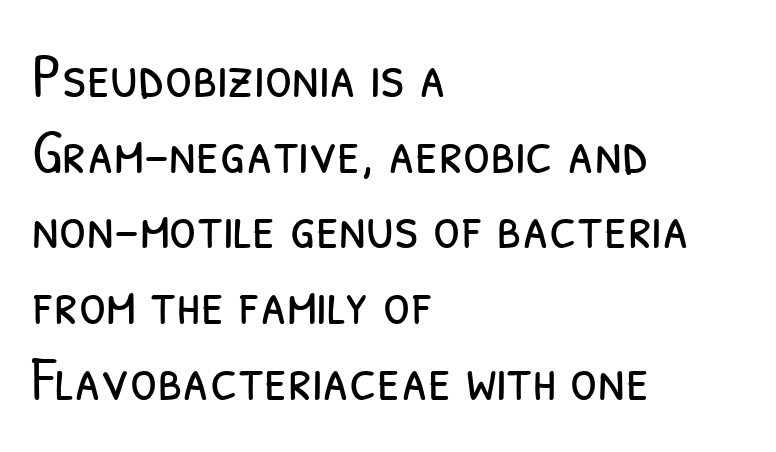
{"serif": "no", "bold": "no", "weight": "light", "width": "condensed", "stroke_contrast": "low", "x_height": "medium", "monospaced": "no", "underline": "no", "align": "left", "line_spacing_ratio": 1.22, "letter_spacing": "normal", "letter_spacing_em": 0.0, "glyph_px": 62}
